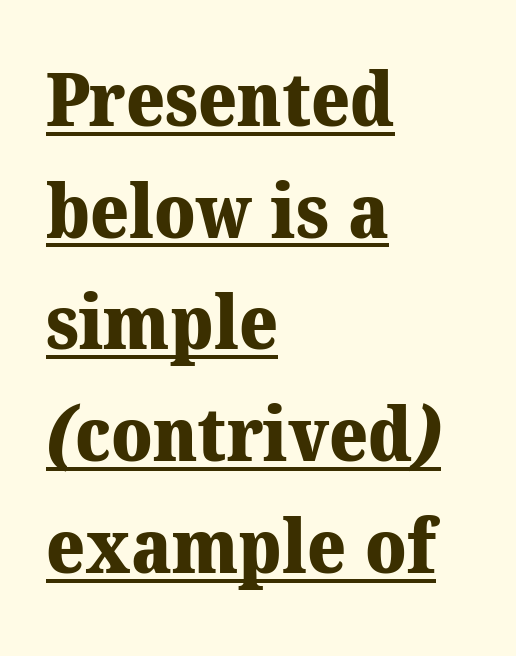
Looks like regular typesetting: each glyph gets only the width it needs. Notice how the passage keeps a crisp vertical edge on the left only. In terms of letterform style, serifs are clearly present. Looks like someone drew a line under every word here. This sample keeps an unexceptional amount of space between lines.
